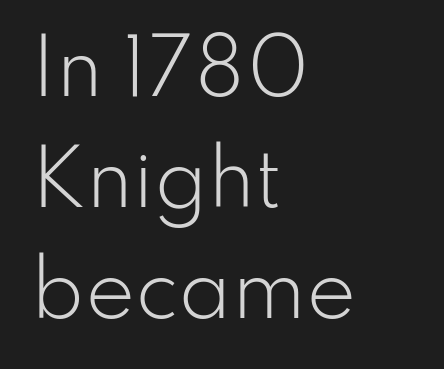
The image shows 75 px light sans-serif type, upright; set left-aligned, normal line spacing (1.48x), normal letter spacing, not underlined; low stroke contrast and a small x-height.
